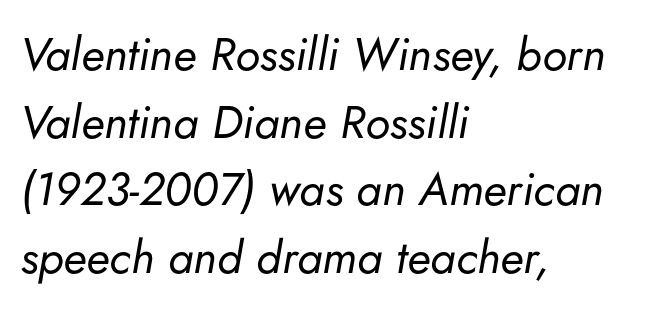
Q: Is the text bold? A: No.
Q: Is the text italic (slanted)? A: Yes, it leans right by about 5 degrees.
Q: Is the text underlined? A: No.
Q: How is the paragraph aligned? A: Left-aligned.
Q: Is the spacing between letters normal or unusually wide? A: Normal.
Q: Is the spacing between lines tight, normal or loose? A: Normal.
Q: Width (condensed, normal, or wide)? A: Normal.
Q: Stroke contrast? A: Low.
Q: x-height? A: Small.
Q: Monospaced? A: No.
